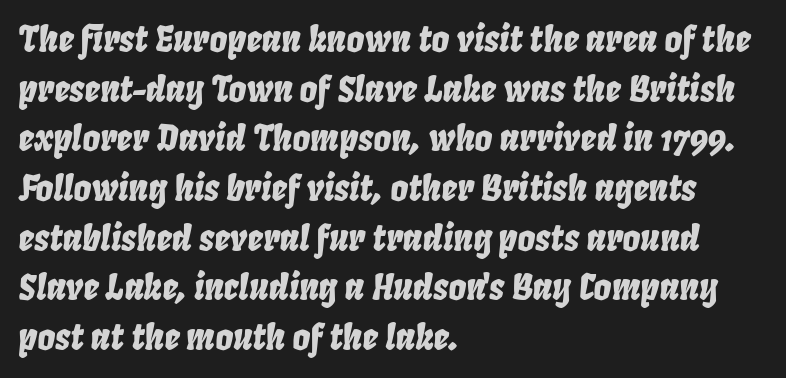
The image shows 35 px condensed type, italic (leaning right); set left-aligned, normal line spacing (1.42x), normal letter spacing, not underlined; low stroke contrast and a large x-height.
